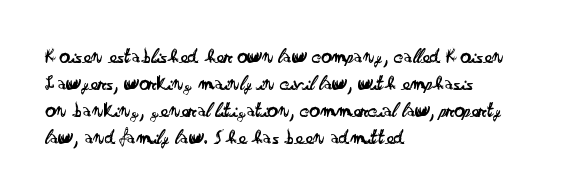
Q: Is the text bold? A: No.
Q: Is the text italic (slanted)? A: No, it is upright.
Q: Is the text underlined? A: No.
Q: How is the paragraph aligned? A: Left-aligned.
Q: Is the spacing between letters normal or unusually wide? A: Normal.
Q: Is the spacing between lines tight, normal or loose? A: Normal.
